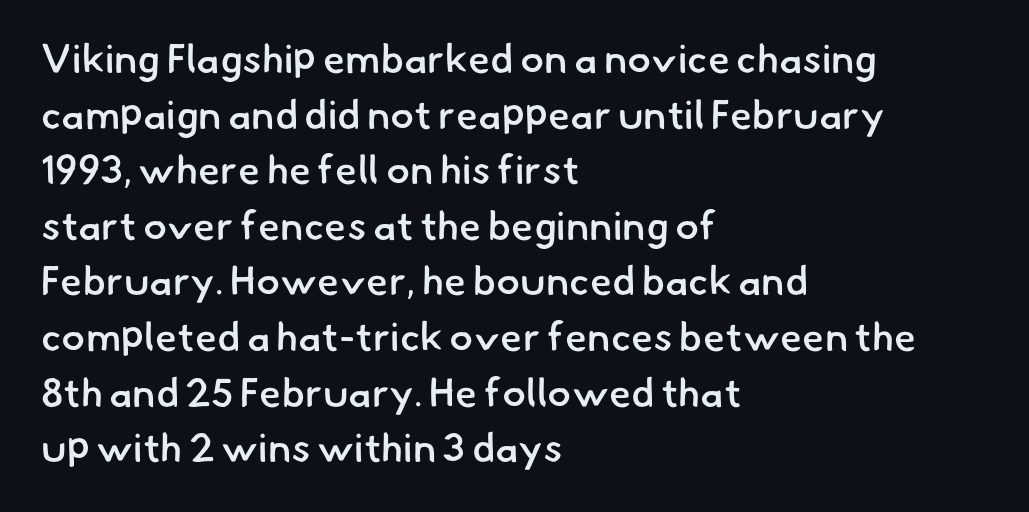
Q: Is the text bold? A: Semi-bold.
Q: Is the typeface a serif or a sans-serif typeface? A: Sans-serif.
Q: Is the text underlined? A: No.
Q: How is the paragraph aligned? A: Left-aligned.
Q: Is the spacing between letters normal or unusually wide? A: Normal.
Q: Is the spacing between lines tight, normal or loose? A: Normal.
Q: Width (condensed, normal, or wide)? A: Normal.
Q: Stroke contrast? A: Low.
Q: x-height? A: Small.
Q: Monospaced? A: No.
